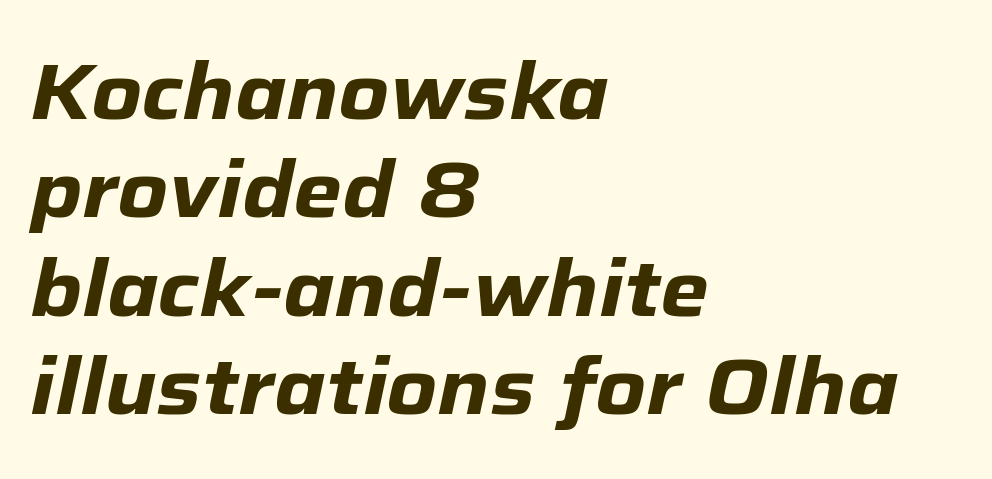
Q: Is the text bold? A: Yes.
Q: Is the text italic (slanted)? A: Yes, it leans right by about 12 degrees.
Q: Is the text underlined? A: No.
Q: How is the paragraph aligned? A: Left-aligned.
Q: Is the spacing between letters normal or unusually wide? A: Normal.
Q: Is the spacing between lines tight, normal or loose? A: Normal.
Q: Width (condensed, normal, or wide)? A: Normal.
Q: Stroke contrast? A: Low.
Q: x-height? A: Medium.
Q: Monospaced? A: No.
